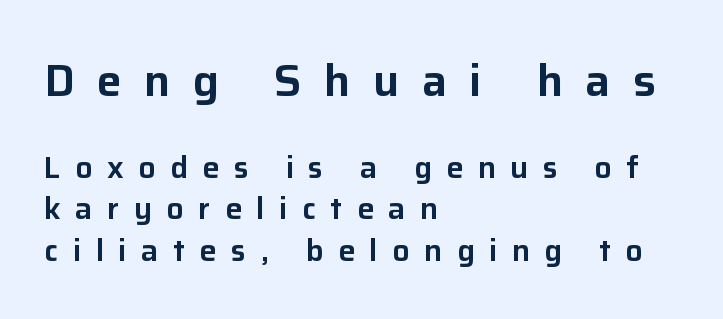
Short and long lines alike share a common starting point at left. The horizontal fit of the characters is loose and conspicuously gappy. Varying glyph widths throughout — classic text-font behaviour. The axis of the letterforms is exactly vertical.
